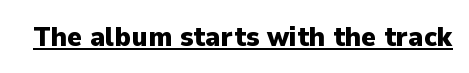
Q: Is the text bold? A: Yes.
Q: Is the text italic (slanted)? A: No, it is upright.
Q: Is the typeface a serif or a sans-serif typeface? A: Sans-serif.
Q: Is the text underlined? A: Yes.
Q: Is the spacing between letters normal or unusually wide? A: Normal.
Q: Width (condensed, normal, or wide)? A: Normal.
Q: Stroke contrast? A: Low.
Q: x-height? A: Medium.
Q: Monospaced? A: No.
